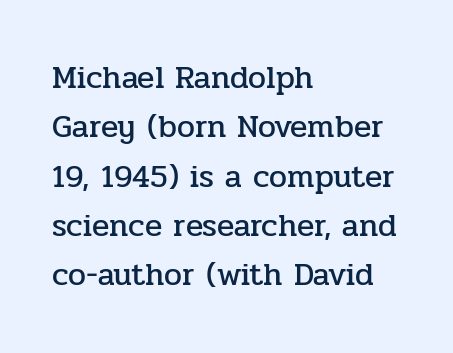
{"serif": "yes", "italic": "no", "width": "normal", "stroke_contrast": "low", "x_height": "medium", "monospaced": "no", "underline": "no", "align": "left", "line_spacing": "normal", "line_spacing_ratio": 1.54, "letter_spacing": "normal", "letter_spacing_em": 0.0, "glyph_px": 32}
